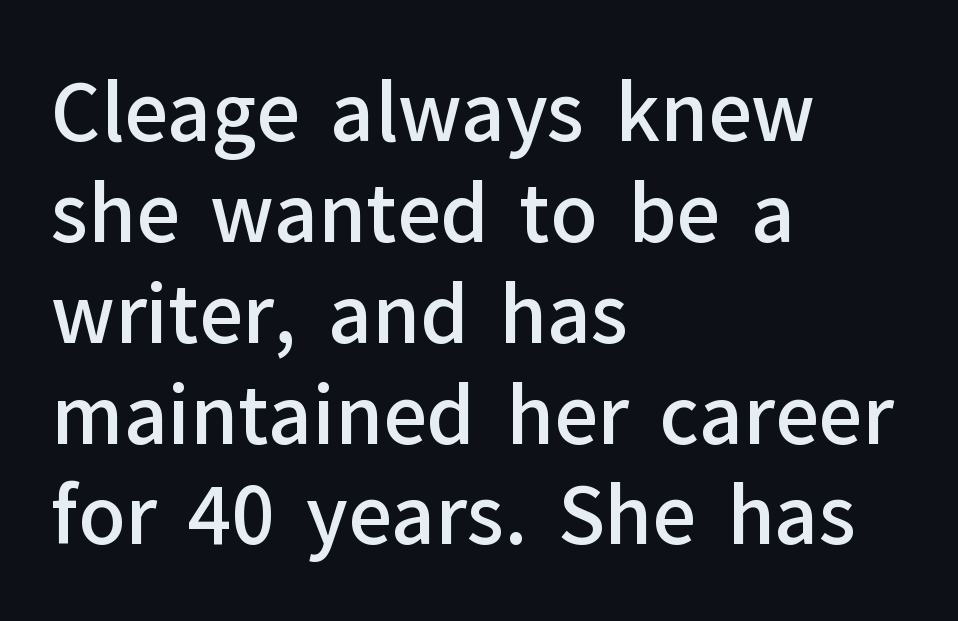
Posture: vertical. The passage shown is semibold, sitting just below true bold. If you measured baseline to baseline, you'd find a middling distance. Between one letter and the next there's only the usual sliver of space. Short and long lines alike share a common starting point at left. The face used here is proportionally spaced, like ordinary book or web type.
